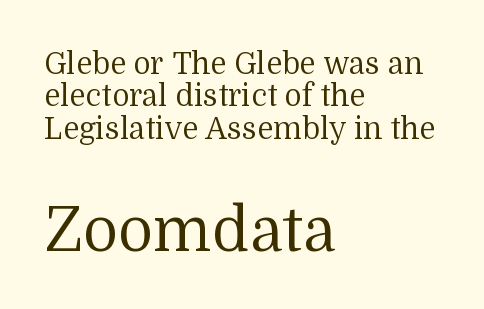
The image shows 61 px regular-weight serif type, upright; set left-aligned, tight line spacing (1.08x), normal letter spacing, not underlined; the second (bottom) block is 2.03x larger; medium stroke contrast and a medium x-height.
